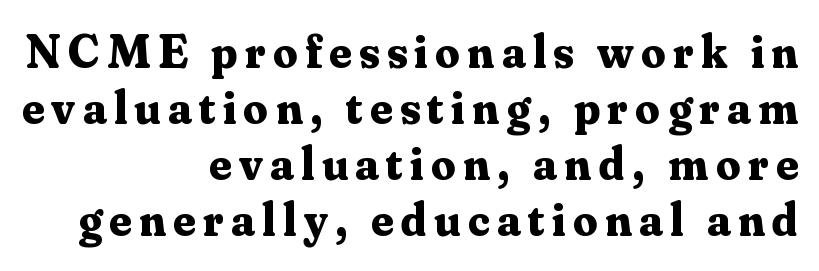
Q: Is the text bold? A: Yes.
Q: Is the text italic (slanted)? A: No, it is upright.
Q: Is the typeface a serif or a sans-serif typeface? A: Serif.
Q: Is the text underlined? A: No.
Q: How is the paragraph aligned? A: Right-aligned.
Q: Width (condensed, normal, or wide)? A: Normal.
Q: Stroke contrast? A: Medium.
Q: x-height? A: Small.
Q: Monospaced? A: No.
